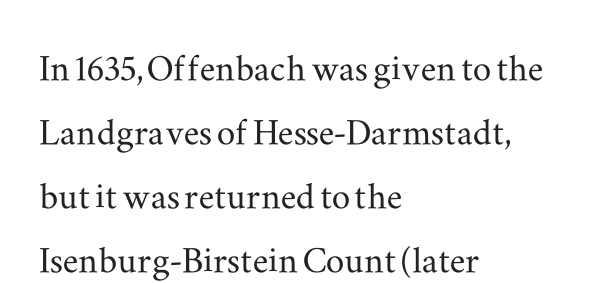
Q: Is the text italic (slanted)? A: No, it is upright.
Q: Is the typeface a serif or a sans-serif typeface? A: Serif.
Q: Is the text underlined? A: No.
Q: How is the paragraph aligned? A: Left-aligned.
Q: Is the spacing between letters normal or unusually wide? A: Normal.
Q: Is the spacing between lines tight, normal or loose? A: Normal.
Q: Width (condensed, normal, or wide)? A: Wide.
Q: Stroke contrast? A: Medium.
Q: x-height? A: Small.
Q: Monospaced? A: No.
